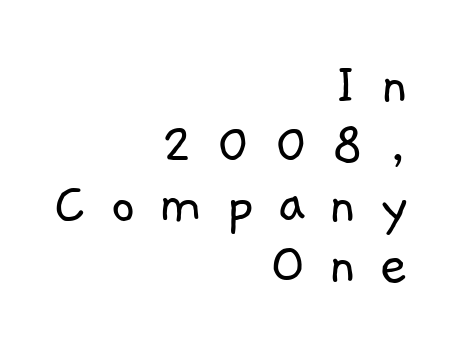
This block would grow much taller if given ordinary leading; it's compressed now. The face used here is proportionally spaced, like ordinary book or web type. Classification — sans serif. Does the copy run flush right? Yes — the right margin is perfectly even. Bold? No — there's no thickening of the strokes.
